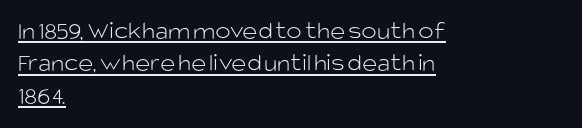
{"italic": "no", "bold": "no", "underline": "yes", "align": "left", "line_spacing": "normal", "line_spacing_ratio": 1.25, "letter_spacing": "normal", "letter_spacing_em": 0.0, "glyph_px": 26}
